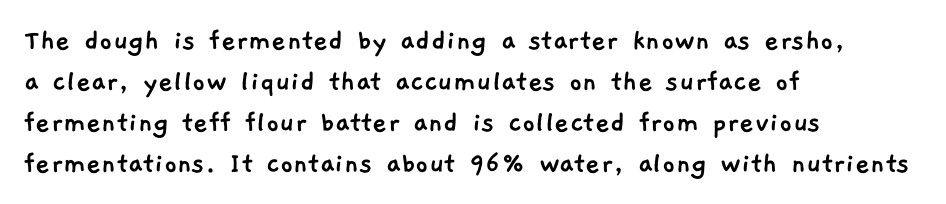
Leftover space on each line is placed entirely after the last word. Proportional: the letters do not fall into vertical columns. No word sits above an underline. Normally led — the rows are evenly, conventionally spaced. These lines are composed in type without serifs.
